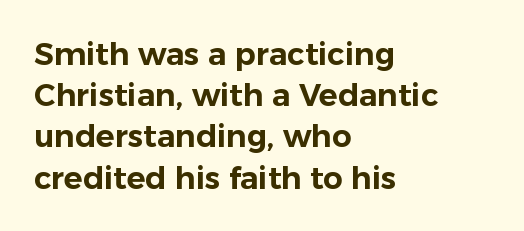
Is there any slant? The stems are plumb. What's the leading like? Ordinary, nothing unusual. Think of a printed novel: that variable character pitch is what you see here. There is no visible air inserted between adjacent glyphs. Font category for this specimen: sans-serif.
